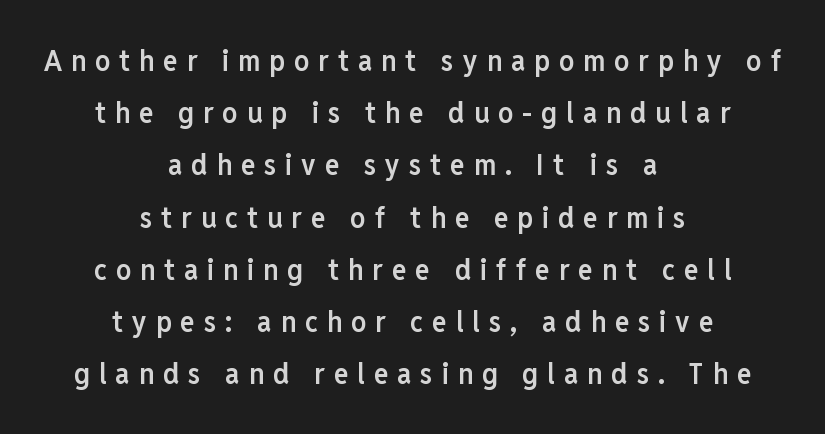
The image shows 30 px semibold, condensed sans-serif type, upright; set centered, line spacing 1.74x, unusually wide letter spacing (+0.3 em), not underlined; low stroke contrast and a medium x-height.
